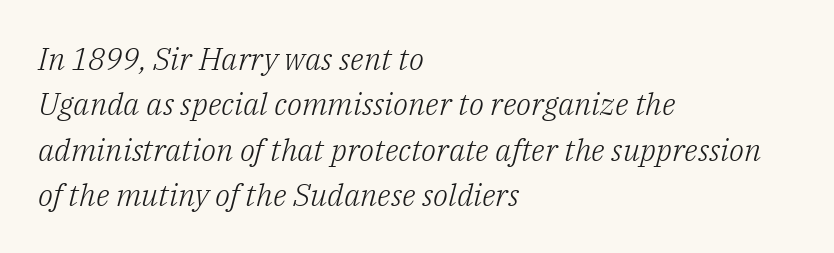
{"serif": "yes", "italic": "yes", "lean": "right", "slant_degrees": 14, "bold": "no", "weight": "light", "width": "normal", "stroke_contrast": "low", "x_height": "medium", "monospaced": "no", "underline": "no", "align": "left", "line_spacing": "normal", "line_spacing_ratio": 1.46, "letter_spacing": "normal", "letter_spacing_em": 0.0, "glyph_px": 31}
